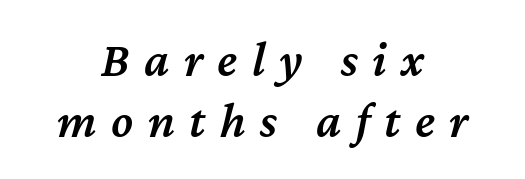
{"italic": "yes", "lean": "right", "slant_degrees": 12, "bold": "semi", "weight": "semibold", "width": "normal", "stroke_contrast": "medium", "x_height": "medium", "monospaced": "no", "underline": "no", "align": "center", "line_spacing_ratio": 1.22, "letter_spacing": "wide", "letter_spacing_em": 0.29, "glyph_px": 50}
